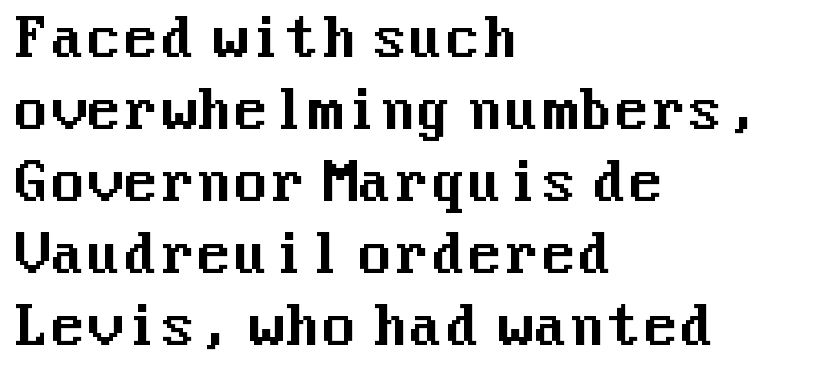
Q: Is the text italic (slanted)? A: No, it is upright.
Q: Is the typeface a serif or a sans-serif typeface? A: Sans-serif.
Q: Is the text underlined? A: No.
Q: How is the paragraph aligned? A: Left-aligned.
Q: Is the spacing between letters normal or unusually wide? A: Normal.
Q: Is the spacing between lines tight, normal or loose? A: Normal.
Q: Width (condensed, normal, or wide)? A: Normal.
Q: Stroke contrast? A: Medium.
Q: x-height? A: Medium.
